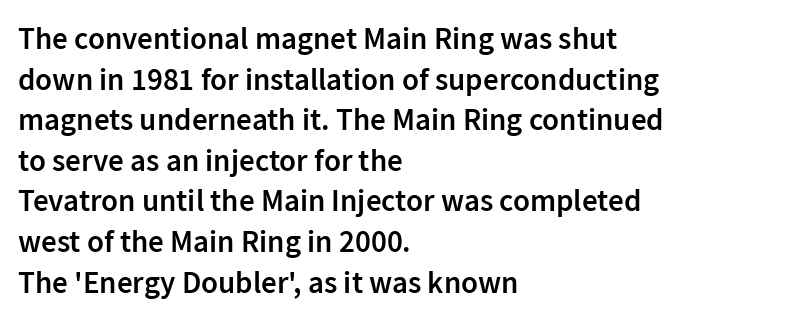
{"serif": "no", "italic": "no", "bold": "semi", "weight": "semibold", "width": "normal", "stroke_contrast": "low", "x_height": "medium", "monospaced": "no", "underline": "no", "align": "left", "line_spacing": "normal", "line_spacing_ratio": 1.31, "letter_spacing": "normal", "letter_spacing_em": 0.0, "glyph_px": 31}
